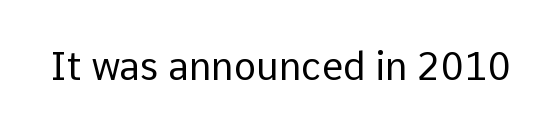
Q: Is the text bold? A: No.
Q: Is the text italic (slanted)? A: No, it is upright.
Q: Is the typeface a serif or a sans-serif typeface? A: Sans-serif.
Q: Is the text underlined? A: No.
Q: Is the spacing between letters normal or unusually wide? A: Normal.
Q: Width (condensed, normal, or wide)? A: Normal.
Q: Stroke contrast? A: Low.
Q: x-height? A: Medium.
Q: Monospaced? A: No.
